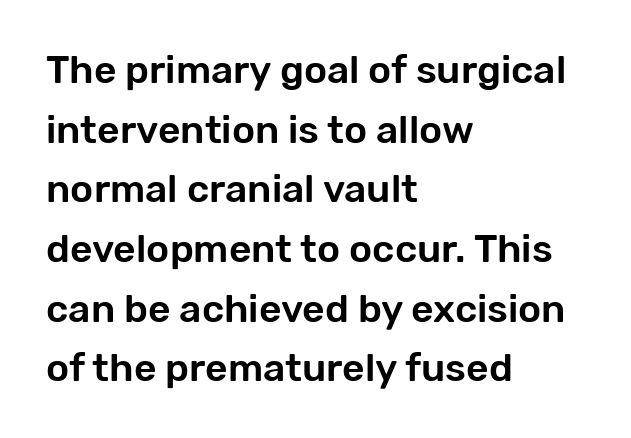
The image shows 39 px sans-serif type, upright; set left-aligned, normal line spacing (1.53x), normal letter spacing, not underlined; low stroke contrast and a medium x-height.
